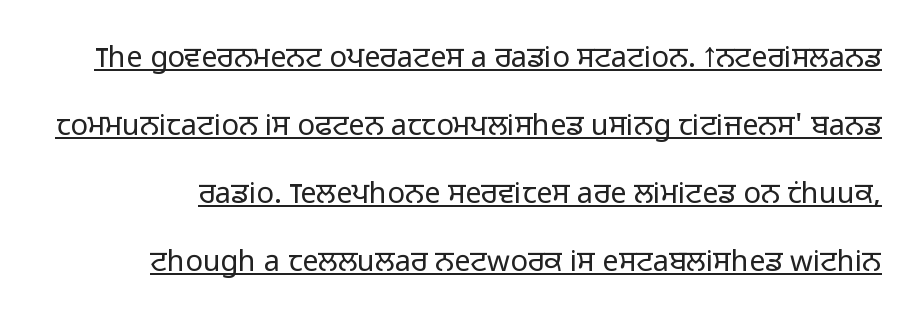
The designer went with a sans here, leaving each stem footless. Think of a printed novel: that variable character pitch is what you see here. Unbolded letterforms with no extra heft. Notice how the stems are strictly vertical — no italics here. The letterforms sit shoulder to shoulder at normal distance.
